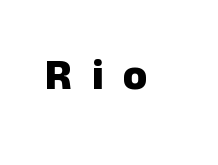
You can tell it's not italic because the verticals are truly vertical. Typographically, this falls in the sans-serif category. Looks like regular typesetting: each glyph gets only the width it needs. The face used here is rendered with a markedly widened letterfit. Honestly, there is no underline to notice here at all. I'd describe the lettering as bold — thick and assertive.
